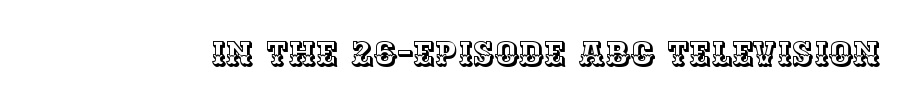
The image shows 33 px text type, upright; set normal letter spacing, not underlined; a large x-height.
